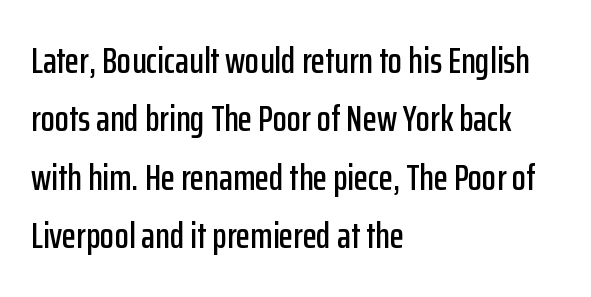
The image shows 37 px condensed sans-serif type, upright; set left-aligned, normal line spacing (1.58x), normal letter spacing, not underlined; low stroke contrast and a medium x-height.
